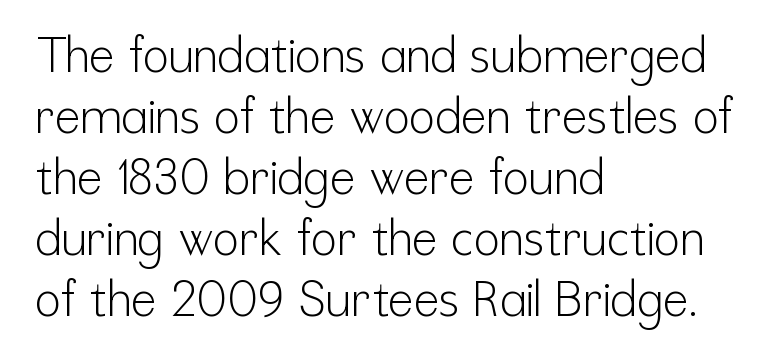
{"serif": "no", "italic": "no", "bold": "no", "weight": "light", "width": "condensed", "stroke_contrast": "low", "x_height": "medium", "monospaced": "no", "underline": "no", "align": "left", "line_spacing": "normal", "line_spacing_ratio": 1.27, "letter_spacing": "normal", "letter_spacing_em": 0.0, "glyph_px": 48}
